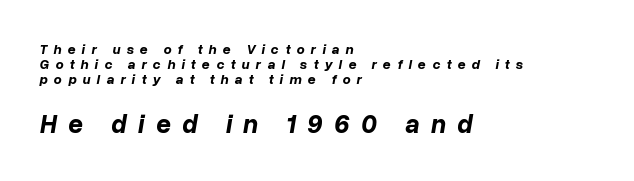
Q: Is the text bold? A: Yes.
Q: Is the text italic (slanted)? A: Yes, it leans right by about 10 degrees.
Q: Is the text underlined? A: No.
Q: How is the paragraph aligned? A: Left-aligned.
Q: Is the spacing between letters normal or unusually wide? A: Unusually wide.
Q: Is the spacing between lines tight, normal or loose? A: Tight.
Q: Which block of text is set in a larger size, the first (top) or the second (bottom)? A: The second (bottom) one.
